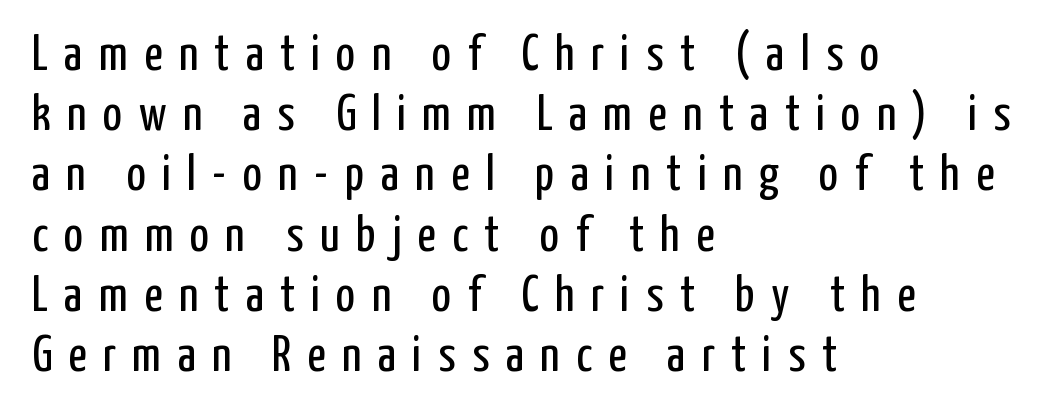
Q: Is the text bold? A: No.
Q: Is the text italic (slanted)? A: No, it is upright.
Q: Is the typeface a serif or a sans-serif typeface? A: Sans-serif.
Q: Is the text underlined? A: No.
Q: How is the paragraph aligned? A: Left-aligned.
Q: Is the spacing between letters normal or unusually wide? A: Unusually wide.
Q: Width (condensed, normal, or wide)? A: Condensed.
Q: Stroke contrast? A: Low.
Q: x-height? A: Medium.
Q: Monospaced? A: No.
